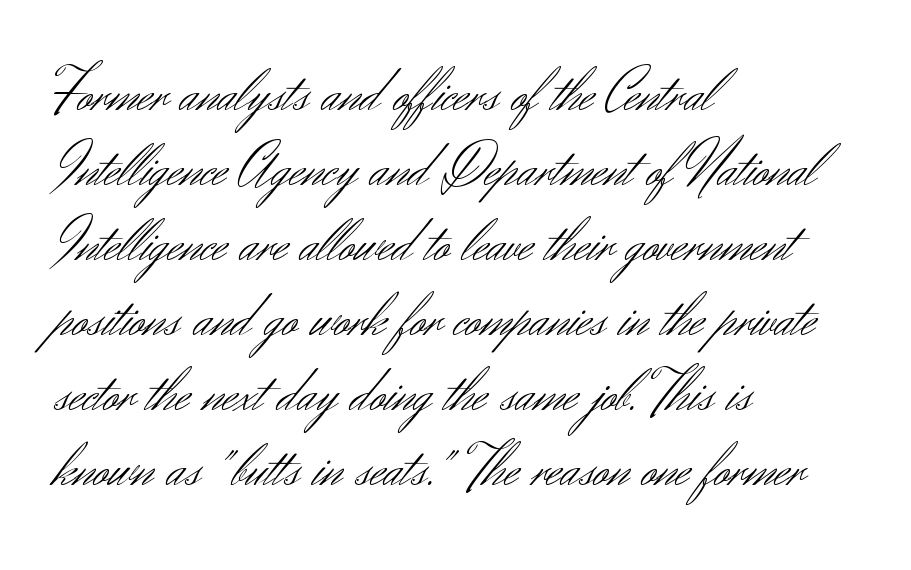
Q: Is the text bold? A: No.
Q: Is the text italic (slanted)? A: Yes.
Q: Is the typeface a serif or a sans-serif typeface? A: Sans-serif.
Q: Is the text underlined? A: No.
Q: How is the paragraph aligned? A: Left-aligned.
Q: Is the spacing between letters normal or unusually wide? A: Normal.
Q: Width (condensed, normal, or wide)? A: Normal.
Q: Stroke contrast? A: Medium.
Q: x-height? A: Small.
Q: Monospaced? A: No.
